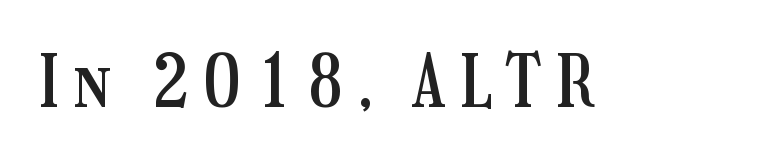
A typesetter would call this proportional, since set widths differ per character. Has an underline been added? It has not. The axis of the letterforms is exactly vertical.
